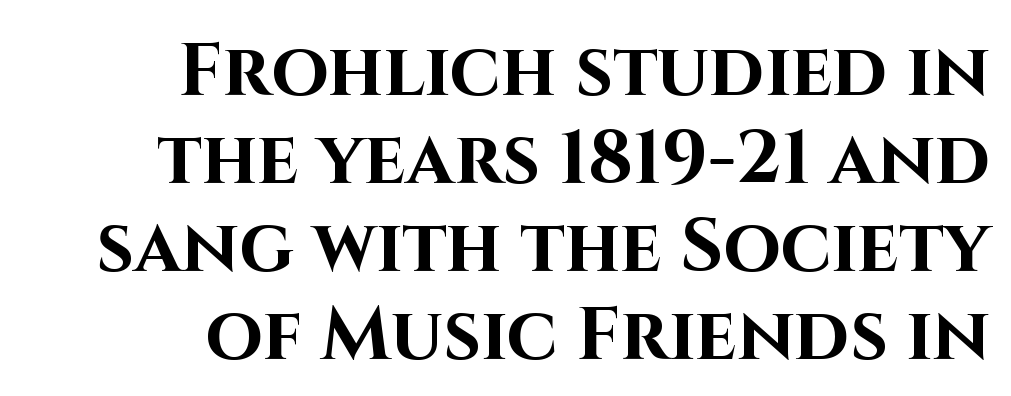
{"serif": "no", "italic": "no", "bold": "yes", "weight": "bold", "width": "normal", "stroke_contrast": "high", "x_height": "large", "monospaced": "no", "underline": "no", "align": "right", "line_spacing_ratio": 1.19, "letter_spacing": "normal", "letter_spacing_em": 0.0, "glyph_px": 74}
